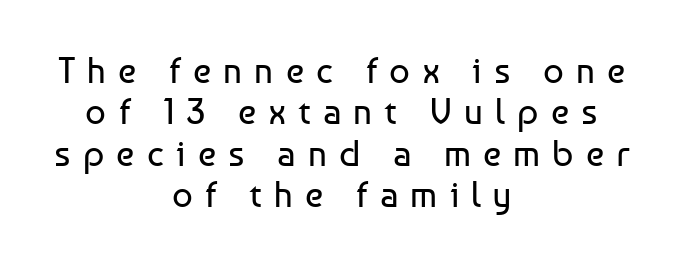
Nothing heavy about these letters — not bold at all. Each letter keeps its own natural width here, so spacing adapts to shape. Nope, no serifs anywhere on these letters. In terms of letterspacing, this is a distinctly airy, spread setting. This is the regular roman posture of the typeface. The zone under the glyphs is completely vacant.
